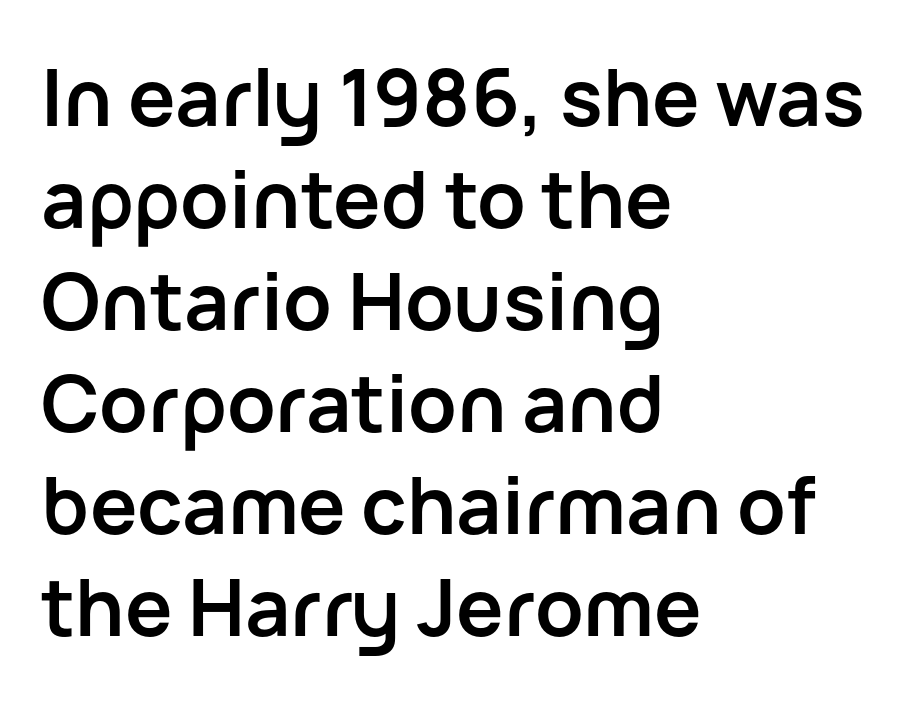
Q: Is the text bold? A: Yes.
Q: Is the text italic (slanted)? A: No, it is upright.
Q: Is the typeface a serif or a sans-serif typeface? A: Sans-serif.
Q: Is the text underlined? A: No.
Q: How is the paragraph aligned? A: Left-aligned.
Q: Is the spacing between letters normal or unusually wide? A: Normal.
Q: Is the spacing between lines tight, normal or loose? A: Normal.
Q: Width (condensed, normal, or wide)? A: Normal.
Q: Stroke contrast? A: Low.
Q: x-height? A: Medium.
Q: Monospaced? A: No.
